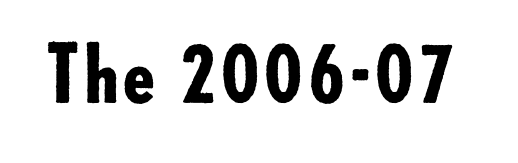
The image shows 78 px bold sans-serif type, upright; set normal letter spacing, not underlined; low stroke contrast and a small x-height.
